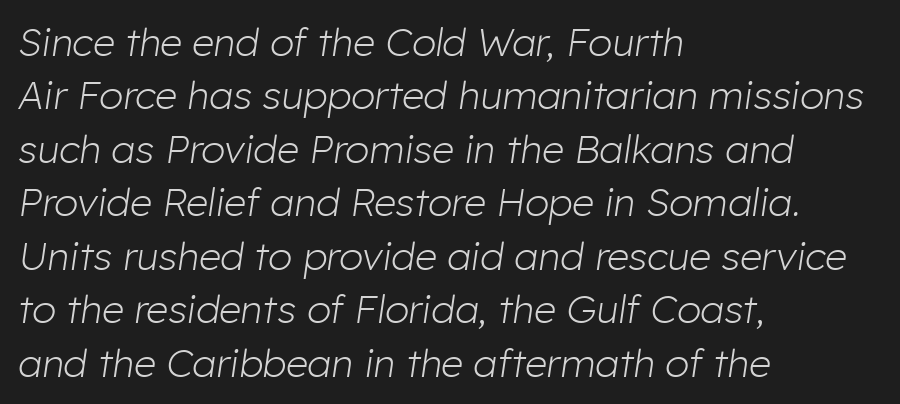
There's an unmistakable incline to the writing here. Caption: face not bold, strokes unweighted. Letter spacing: default. Underline: absent. Every row of glyphs begins at an identical x-position on the left. Vertically, the passage feels balanced, rows spaced as you'd expect.
